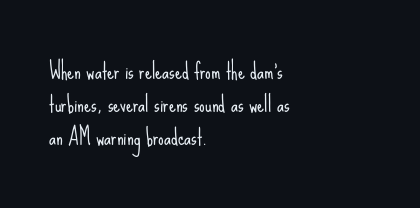
The image shows 22 px text type, upright; set left-aligned, normal line spacing (1.49x), normal letter spacing, not underlined.
